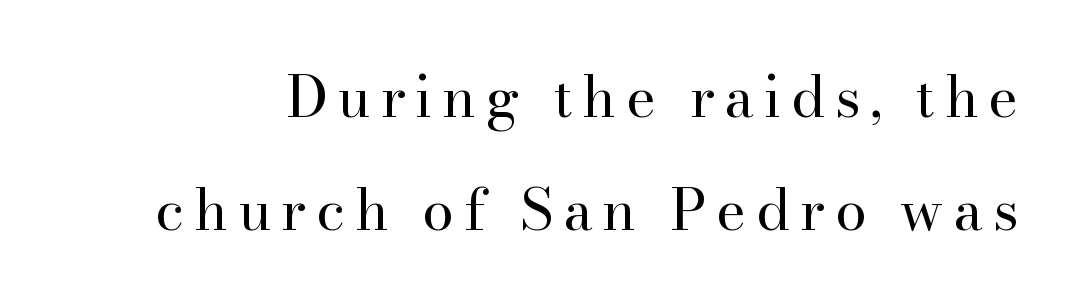
The image shows 57 px regular-weight serif type, upright; set loose line spacing (1.99x), not underlined; high stroke contrast and a small x-height.
